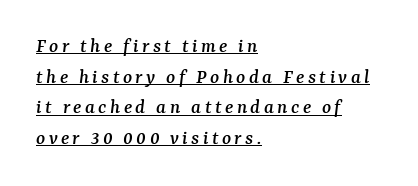
The image shows 21 px text type, italic (leaning right); set left-aligned, normal line spacing (1.46x), underlined.
